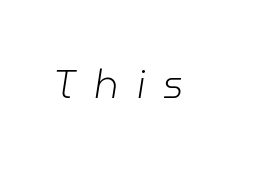
Glyph-to-glyph distance is far greater than everyday printed text. Each letter keeps its own natural width here, so spacing adapts to shape. Is the stroke heavy? The answer is a plain regular-or-lighter. In terms of posture, this sample is oblique. Type without underlining.
